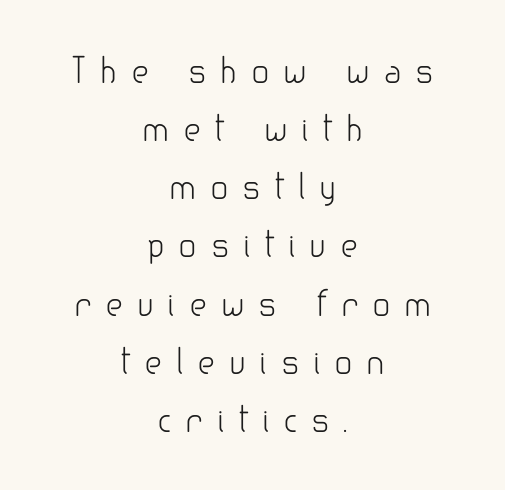
Q: Is the text bold? A: No.
Q: Is the text italic (slanted)? A: No, it is upright.
Q: Is the typeface a serif or a sans-serif typeface? A: Sans-serif.
Q: Is the text underlined? A: No.
Q: How is the paragraph aligned? A: Centered.
Q: Is the spacing between letters normal or unusually wide? A: Unusually wide.
Q: Width (condensed, normal, or wide)? A: Normal.
Q: Stroke contrast? A: Low.
Q: x-height? A: Small.
Q: Monospaced? A: No.
